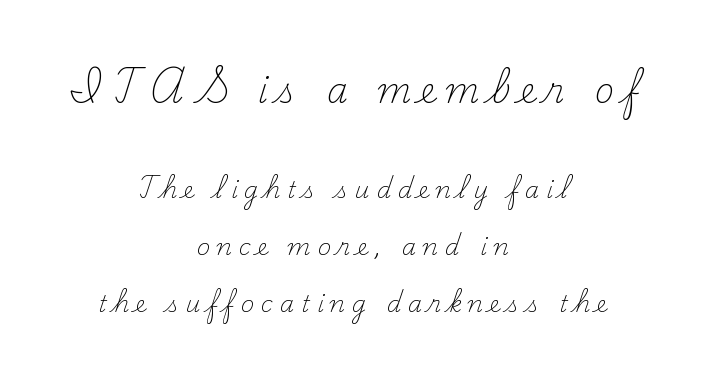
Q: Is the text bold? A: No.
Q: Is the text italic (slanted)? A: Yes.
Q: Is the text underlined? A: No.
Q: How is the paragraph aligned? A: Centered.
Q: Is the spacing between letters normal or unusually wide? A: Unusually wide.
Q: Is the spacing between lines tight, normal or loose? A: Loose.
Q: Which block of text is set in a larger size, the first (top) or the second (bottom)? A: The first (top) one.
Q: Width (condensed, normal, or wide)? A: Normal.
Q: Stroke contrast? A: Medium.
Q: x-height? A: Small.
Q: Monospaced? A: No.
